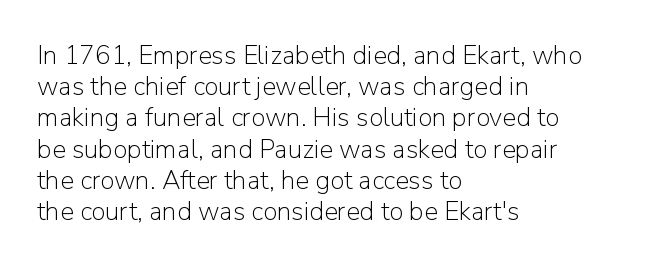
{"italic": "no", "bold": "no", "underline": "no", "align": "left", "line_spacing_ratio": 1.2, "letter_spacing": "normal", "letter_spacing_em": 0.0, "glyph_px": 26}
